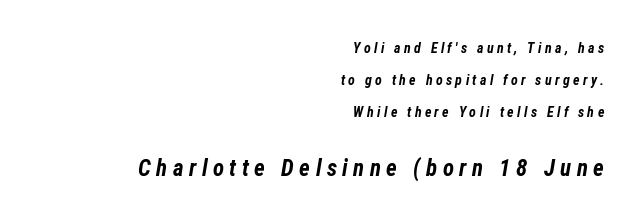
{"italic": "yes", "lean": "right", "slant_degrees": 12, "bold": "yes", "underline": "no", "align": "right", "line_spacing": "loose", "line_spacing_ratio": 2.28, "letter_spacing": "wide", "letter_spacing_em": 0.24, "larger_block": "second", "size_ratio": 1.64, "glyph_px": 23}
